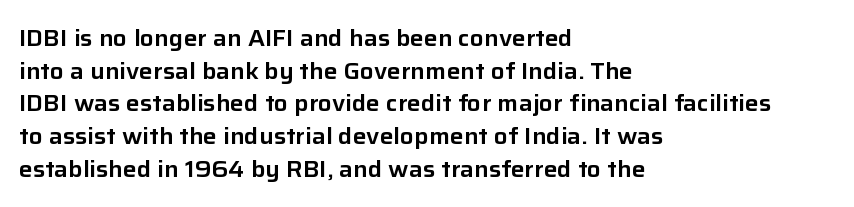
The image shows 23 px text type, upright; set left-aligned, normal line spacing (1.42x), normal letter spacing, not underlined.
